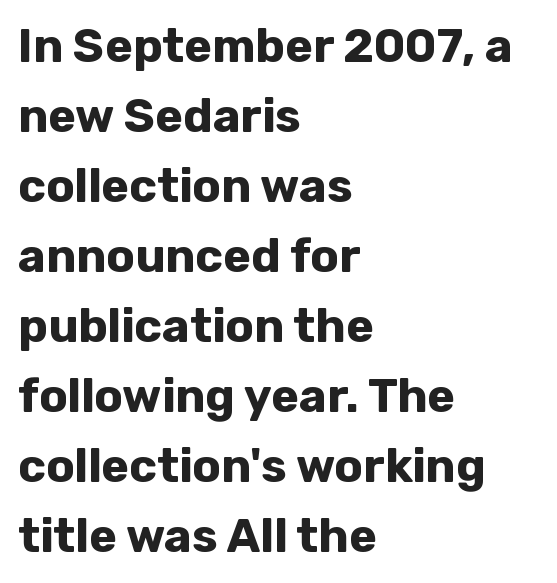
Q: Is the text bold? A: Yes.
Q: Is the text italic (slanted)? A: No, it is upright.
Q: Is the typeface a serif or a sans-serif typeface? A: Sans-serif.
Q: Is the text underlined? A: No.
Q: How is the paragraph aligned? A: Left-aligned.
Q: Is the spacing between letters normal or unusually wide? A: Normal.
Q: Is the spacing between lines tight, normal or loose? A: Normal.
Q: Width (condensed, normal, or wide)? A: Normal.
Q: Stroke contrast? A: Low.
Q: x-height? A: Medium.
Q: Monospaced? A: No.
